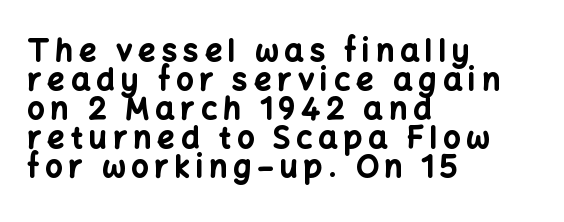
The letters advance in unequal steps, a hallmark of proportional type. Display-style spreading of the glyphs; the letterfit is very open. Compared with an ordinary text face, these strokes are far heavier — a full bold. The typography opts for an upright posture over an oblique one. Each line starts at the same left margin while the right side varies. The zone under the glyphs is completely vacant.
